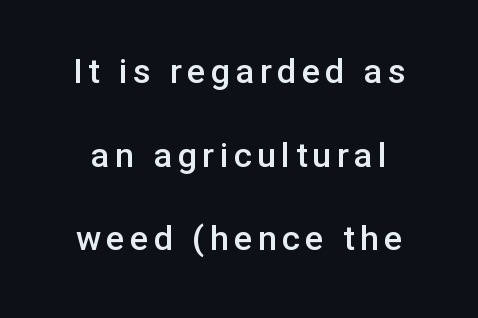
The image shows 34 px semibold sans-serif type, upright; set loose line spacing (2.46x), not underlined; low stroke contrast and a medium x-height.
